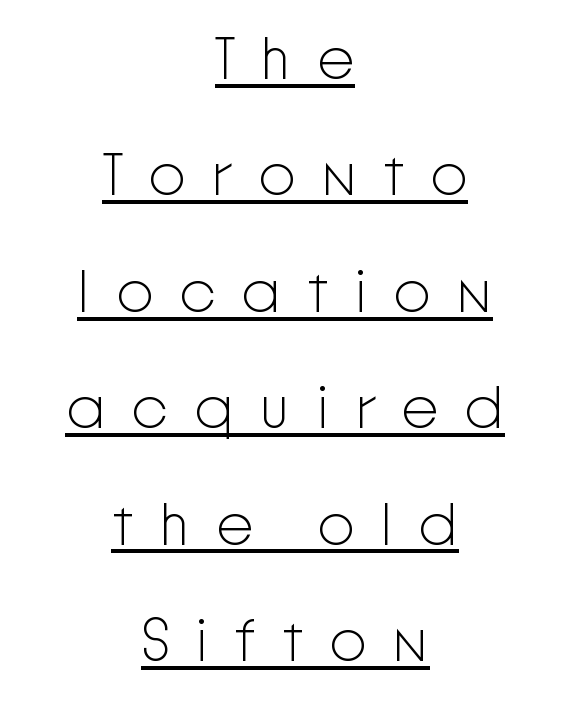
{"serif": "no", "italic": "no", "bold": "no", "weight": "light", "width": "normal", "stroke_contrast": "low", "x_height": "medium", "monospaced": "no", "underline": "yes", "align": "center", "line_spacing": "loose", "line_spacing_ratio": 1.94, "letter_spacing": "wide", "letter_spacing_em": 0.42, "glyph_px": 60}
